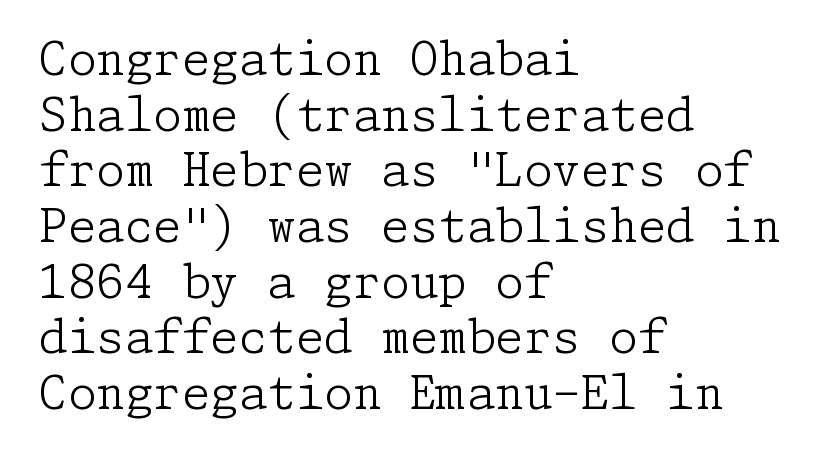
{"serif": "yes", "italic": "no", "bold": "no", "weight": "light", "width": "normal", "stroke_contrast": "low", "x_height": "medium", "underline": "no", "align": "left", "line_spacing_ratio": 1.21, "letter_spacing": "normal", "letter_spacing_em": 0.0, "glyph_px": 46}
